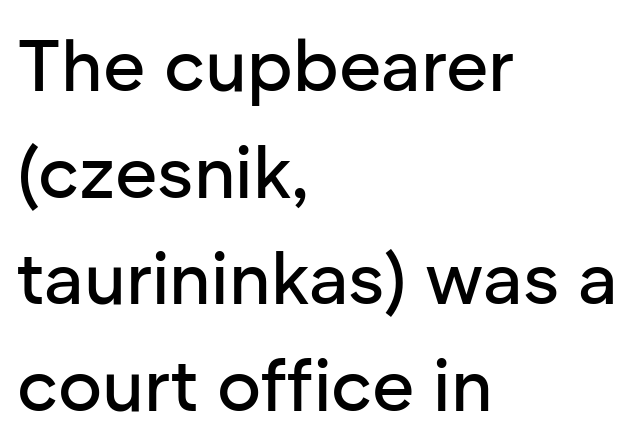
The image shows 73 px sans-serif type, upright; set left-aligned, normal line spacing (1.46x), normal letter spacing, not underlined; low stroke contrast and a medium x-height.
